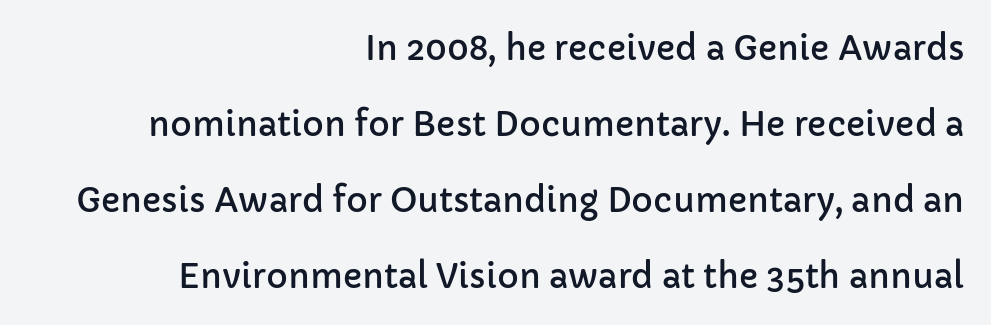
The image shows 33 px sans-serif type, upright; set right-aligned, loose line spacing (2.3x), normal letter spacing, not underlined; low stroke contrast and a medium x-height.
